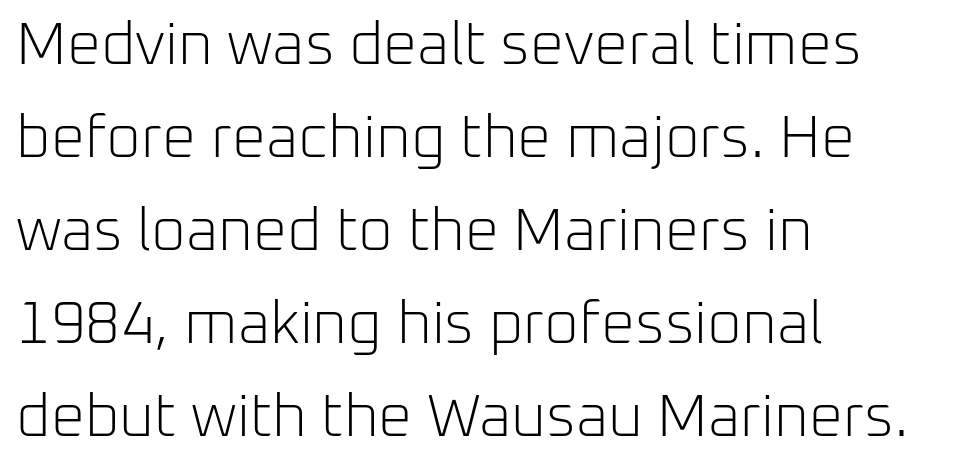
Q: Is the text bold? A: No.
Q: Is the text italic (slanted)? A: No, it is upright.
Q: Is the typeface a serif or a sans-serif typeface? A: Sans-serif.
Q: Is the text underlined? A: No.
Q: How is the paragraph aligned? A: Left-aligned.
Q: Is the spacing between letters normal or unusually wide? A: Normal.
Q: Is the spacing between lines tight, normal or loose? A: Normal.
Q: Width (condensed, normal, or wide)? A: Normal.
Q: Stroke contrast? A: Low.
Q: x-height? A: Medium.
Q: Monospaced? A: No.
